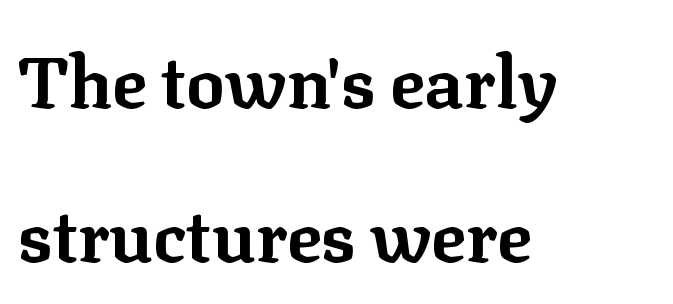
If you measured baseline to baseline, you'd find a long distance. Look at the bottom of the vertical strokes: they flare into serifs here. A typesetter would call this zero additional tracking. The strokes are fattened all the way to bold.
